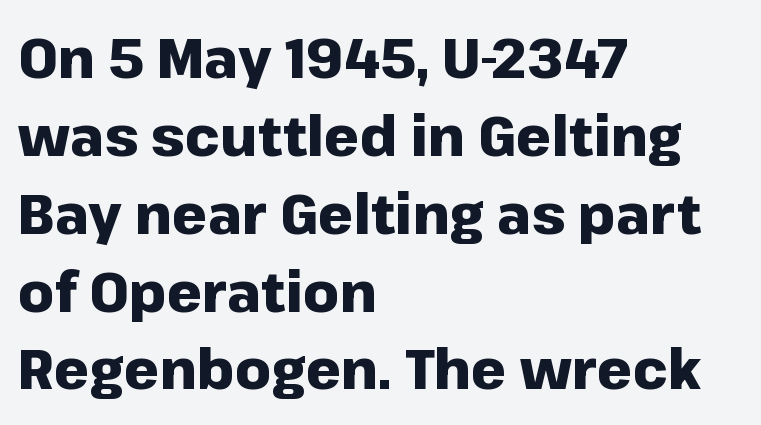
The image shows 56 px heavy sans-serif type, upright; set left-aligned, normal line spacing (1.39x), normal letter spacing, not underlined; low stroke contrast and a medium x-height.
